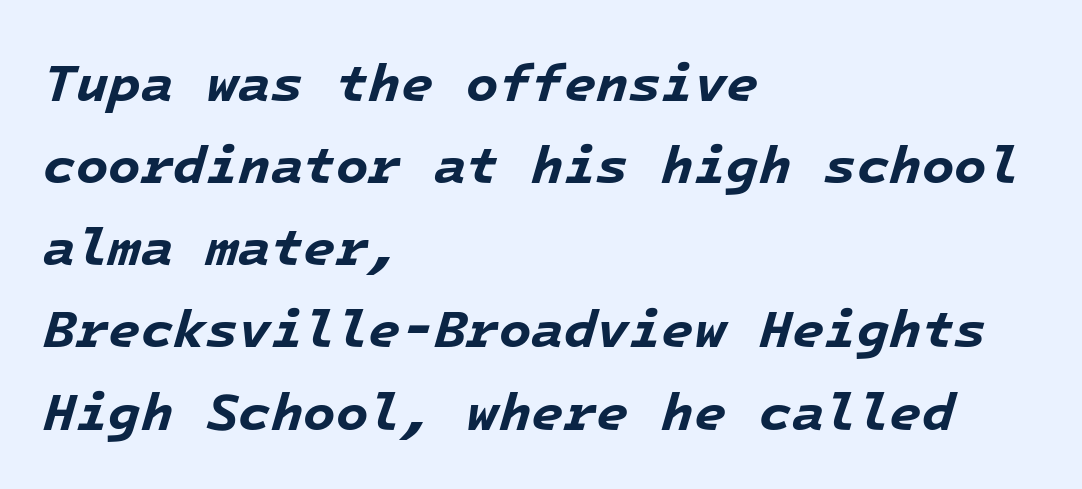
Q: Is the text bold? A: Yes.
Q: Is the text italic (slanted)? A: Yes, it leans right by about 16 degrees.
Q: Is the text underlined? A: No.
Q: How is the paragraph aligned? A: Left-aligned.
Q: Is the spacing between letters normal or unusually wide? A: Normal.
Q: Is the spacing between lines tight, normal or loose? A: Normal.
Q: Width (condensed, normal, or wide)? A: Normal.
Q: Stroke contrast? A: Low.
Q: x-height? A: Medium.
Q: Monospaced? A: Yes.
